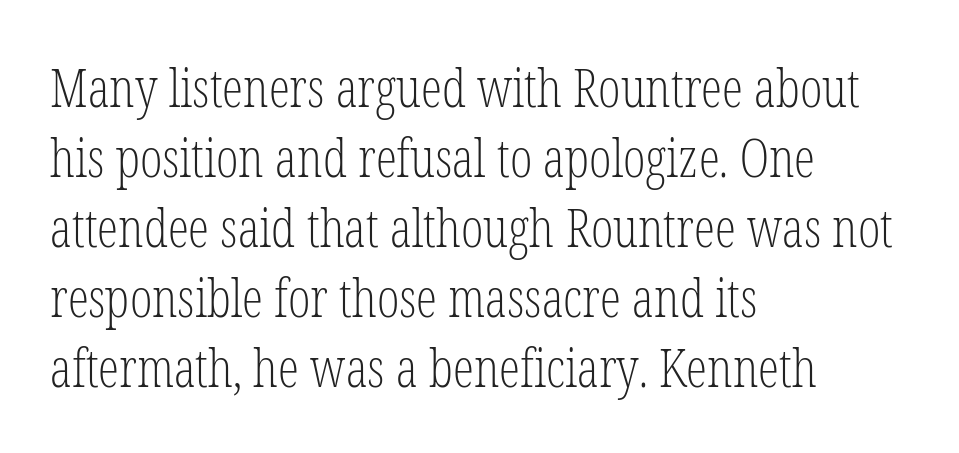
These lines were composed using upright roman letters. Short note: letters normally spaced. Classification — serif. One-word summary of the alignment: left.
